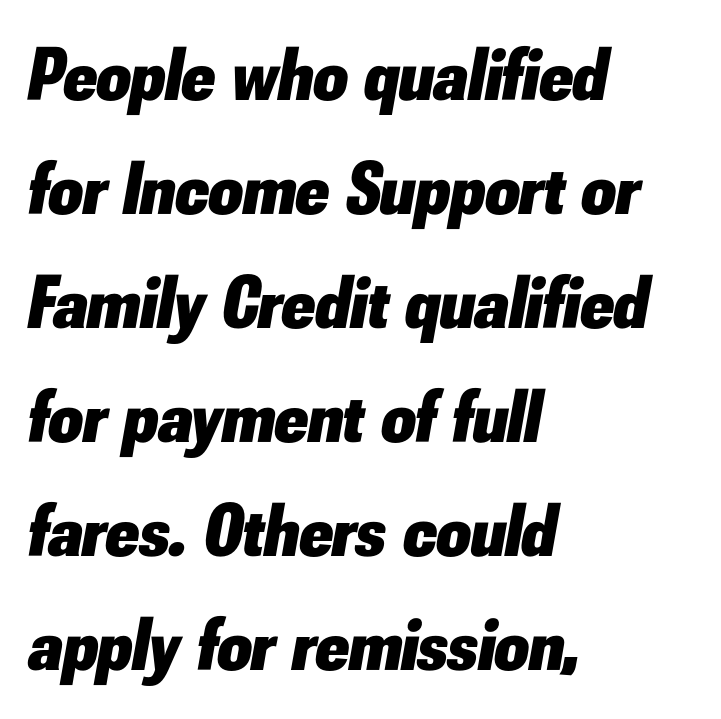
The image shows 75 px heavy type, italic (leaning right); set left-aligned, normal line spacing (1.52x), normal letter spacing, not underlined; low stroke contrast and a small x-height.
